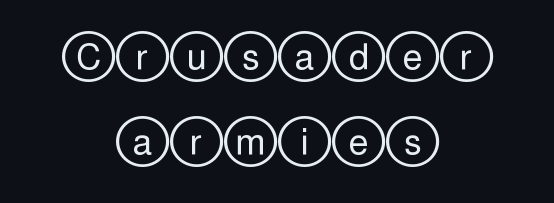
The image shows 35 px wide type, upright; set centered, loose line spacing (2.44x), normal letter spacing, not underlined; a large x-height.
